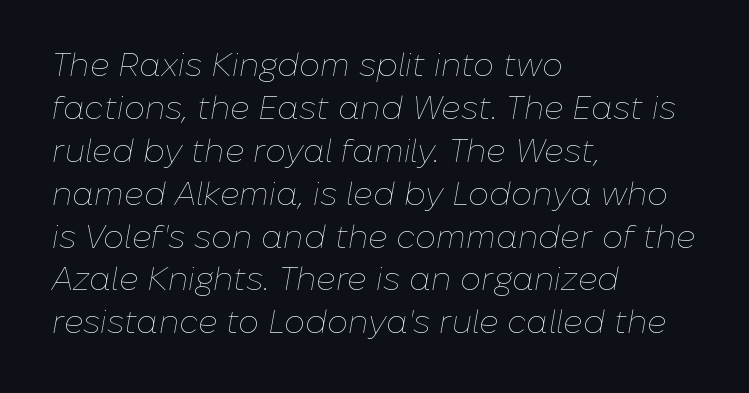
{"italic": "yes", "lean": "right", "slant_degrees": 10, "bold": "no", "weight": "thin", "width": "normal", "stroke_contrast": "low", "x_height": "medium", "monospaced": "no", "underline": "no", "align": "left", "line_spacing": "normal", "line_spacing_ratio": 1.3, "letter_spacing": "normal", "letter_spacing_em": 0.0, "glyph_px": 33}
